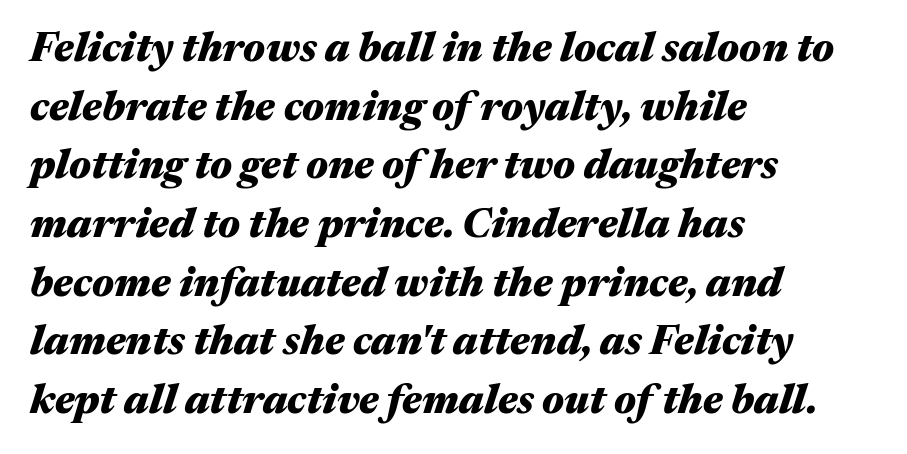
Q: Is the text bold? A: Yes.
Q: Is the text italic (slanted)? A: Yes, it leans right by about 17 degrees.
Q: Is the text underlined? A: No.
Q: How is the paragraph aligned? A: Left-aligned.
Q: Is the spacing between letters normal or unusually wide? A: Normal.
Q: Is the spacing between lines tight, normal or loose? A: Normal.
Q: Width (condensed, normal, or wide)? A: Wide.
Q: Stroke contrast? A: Medium.
Q: x-height? A: Medium.
Q: Monospaced? A: No.
